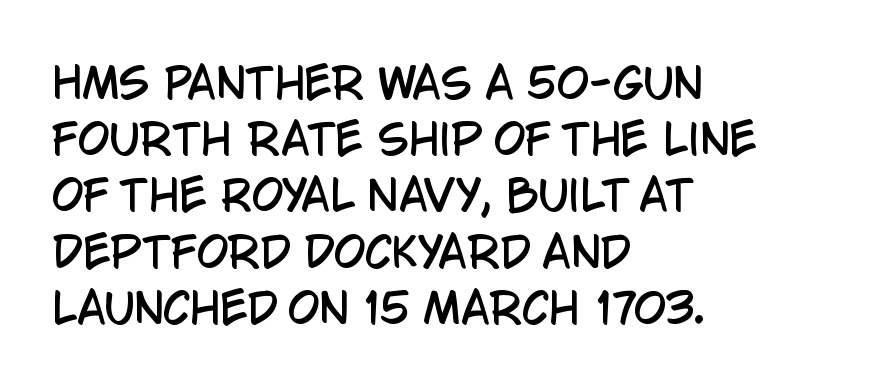
{"serif": "no", "italic": "no", "width": "condensed", "stroke_contrast": "low", "x_height": "large", "monospaced": "no", "underline": "no", "align": "left", "line_spacing": "normal", "line_spacing_ratio": 1.37, "letter_spacing": "normal", "letter_spacing_em": 0.0, "glyph_px": 41}
